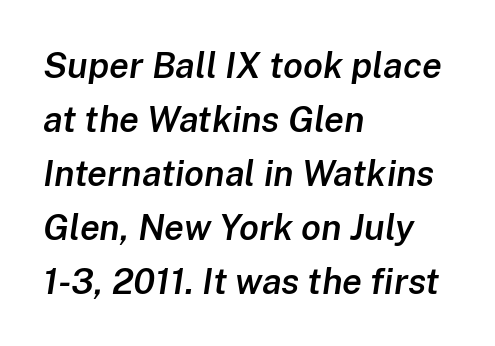
Tracking here is standard; glyphs follow each other at the usual distance. The rows are spaced the way most documents space them. Each letter keeps its own natural width here, so spacing adapts to shape. What weight is shown? A semibold, between regular and bold. Each line starts at the same left margin while the right side varies. The axis of the letterforms is tilted away from vertical.
